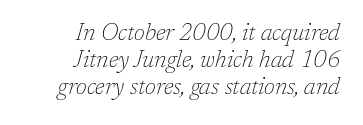
{"italic": "yes", "lean": "right", "slant_degrees": 17, "bold": "no", "underline": "no", "align": "right", "line_spacing_ratio": 1.18, "letter_spacing": "normal", "letter_spacing_em": 0.0, "glyph_px": 23}
